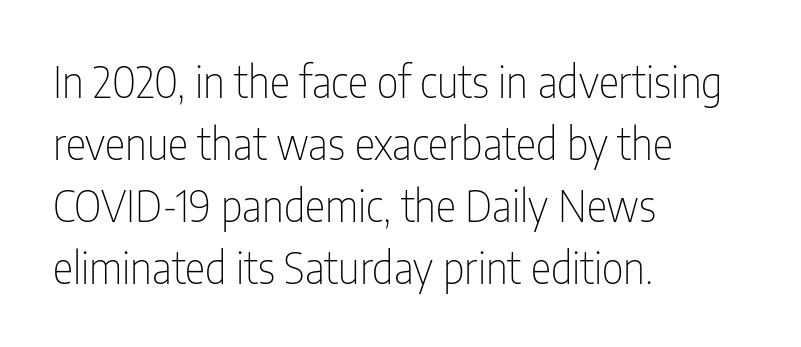
Does extra space separate the letters? No, they use regular spacing. Does the leading feel generous? No, just average. The designer went with a sans here, leaving each stem footless. Character widths vary here, with narrow letters taking less room than wide ones. Is there any slant? The stems are plumb.
